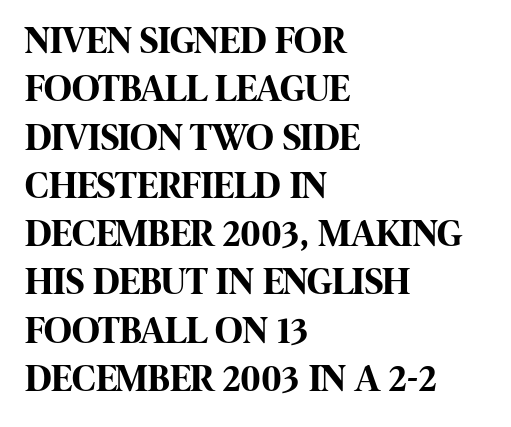
The gap between lines stays unmarked. Normally led — the rows are evenly, conventionally spaced. This is the regular roman posture of the typeface. What weight is shown? A full bold with thick strokes.
